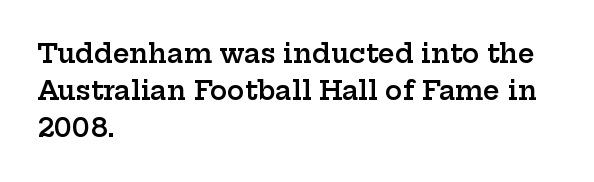
The image shows 26 px text type, upright; set left-aligned, normal line spacing (1.43x), normal letter spacing, not underlined.
